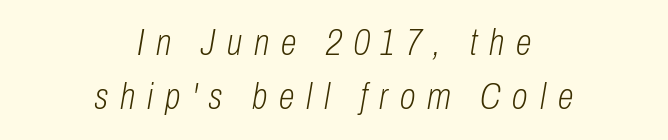
The image shows 36 px light, condensed type, italic (leaning right); set centered, normal line spacing (1.5x), unusually wide letter spacing (+0.33 em), not underlined; low stroke contrast and a medium x-height.
